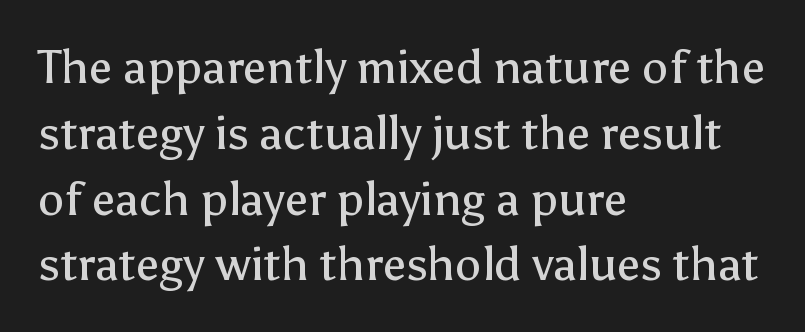
The image shows 47 px regular-weight sans-serif type, upright; set left-aligned, normal line spacing (1.4x), normal letter spacing, not underlined; low stroke contrast and a medium x-height.
